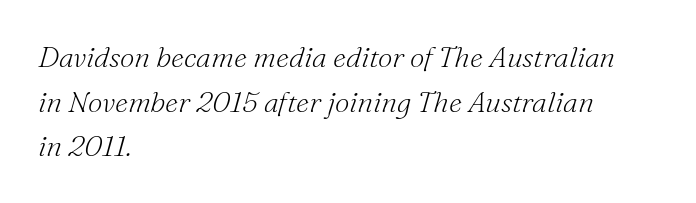
{"serif": "yes", "italic": "yes", "lean": "right", "slant_degrees": 16, "bold": "no", "weight": "light", "width": "normal", "stroke_contrast": "medium", "x_height": "small", "monospaced": "no", "underline": "no", "align": "left", "line_spacing": "normal", "line_spacing_ratio": 1.54, "letter_spacing": "normal", "letter_spacing_em": 0.0, "glyph_px": 29}
